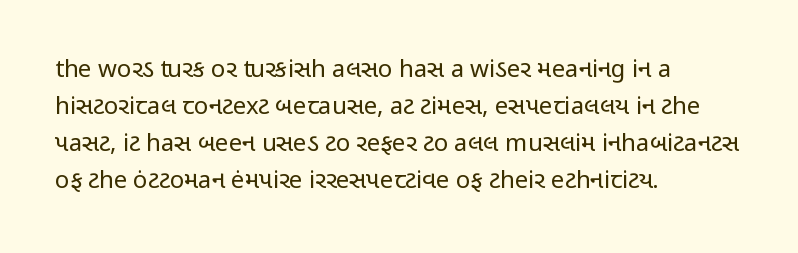
The image shows 24 px text type, upright; set left-aligned, normal line spacing (1.54x), normal letter spacing, not underlined.
